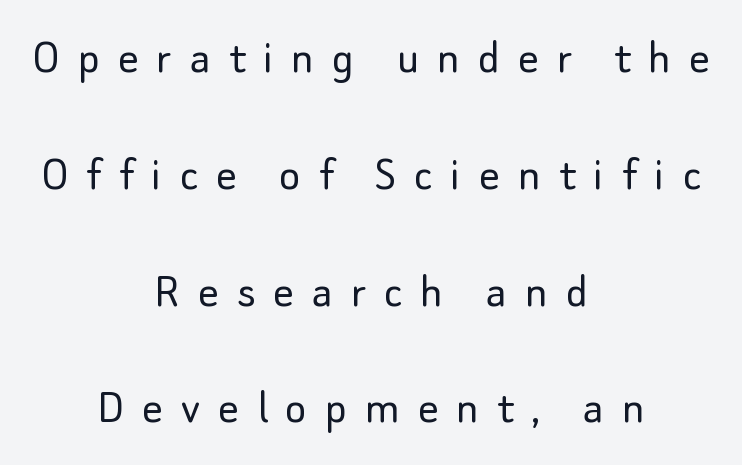
{"serif": "no", "italic": "no", "bold": "no", "weight": "light", "width": "normal", "stroke_contrast": "low", "x_height": "small", "monospaced": "no", "underline": "no", "align": "center", "line_spacing": "loose", "line_spacing_ratio": 2.29, "letter_spacing": "wide", "letter_spacing_em": 0.35, "glyph_px": 51}
